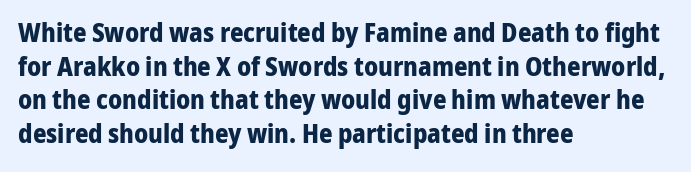
Q: Is the text bold? A: Yes.
Q: Is the text italic (slanted)? A: No, it is upright.
Q: Is the text underlined? A: No.
Q: How is the paragraph aligned? A: Left-aligned.
Q: Is the spacing between letters normal or unusually wide? A: Normal.
Q: Is the spacing between lines tight, normal or loose? A: Normal.
